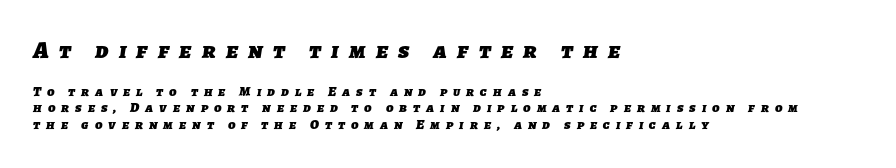
{"bold": "yes", "underline": "no", "align": "left", "line_spacing_ratio": 1.19, "letter_spacing": "wide", "letter_spacing_em": 0.43, "larger_block": "first", "size_ratio": 1.71, "glyph_px": 24}
